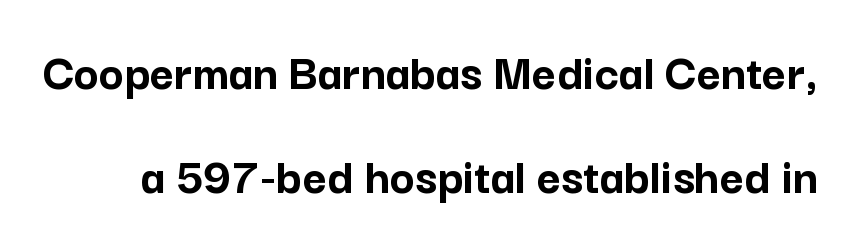
Weight: bold. How are the letters spaced? Ordinarily, with no added tracking. Line spacing here is loose. A typesetter would call this proportional, since set widths differ per character.
